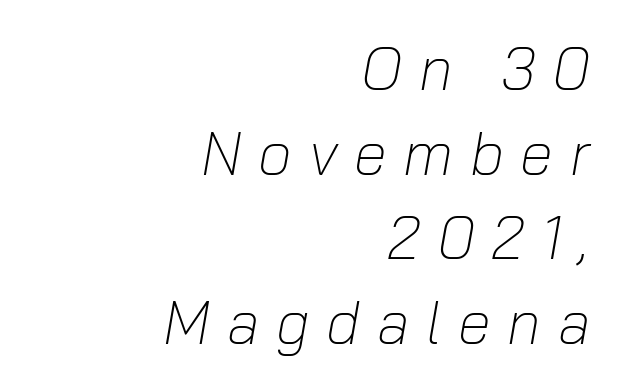
{"italic": "yes", "lean": "right", "slant_degrees": 10, "bold": "no", "weight": "light", "width": "normal", "stroke_contrast": "low", "x_height": "medium", "monospaced": "no", "underline": "no", "align": "right", "line_spacing": "normal", "line_spacing_ratio": 1.41, "letter_spacing": "wide", "letter_spacing_em": 0.28, "glyph_px": 60}
